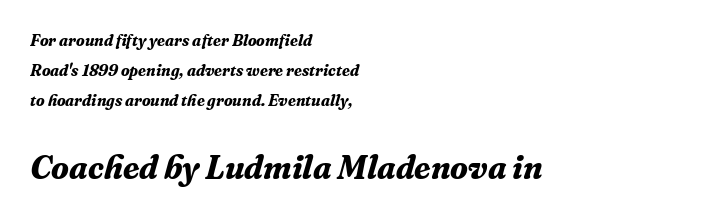
{"serif": "yes", "italic": "yes", "lean": "right", "slant_degrees": 16, "bold": "yes", "weight": "bold", "width": "normal", "stroke_contrast": "medium", "x_height": "medium", "monospaced": "no", "underline": "no", "align": "left", "line_spacing_ratio": 1.87, "letter_spacing": "normal", "letter_spacing_em": 0.0, "larger_block": "second", "size_ratio": 2.06, "glyph_px": 33}
